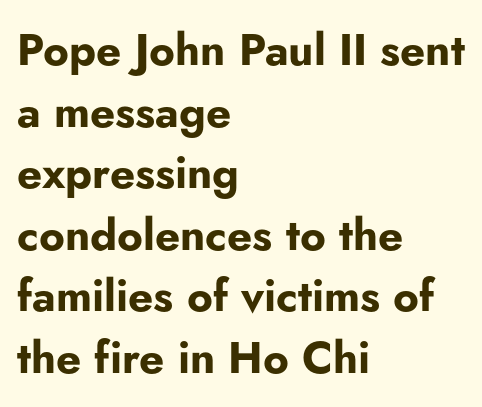
Q: Is the text bold? A: Yes.
Q: Is the text italic (slanted)? A: No, it is upright.
Q: Is the typeface a serif or a sans-serif typeface? A: Sans-serif.
Q: Is the text underlined? A: No.
Q: How is the paragraph aligned? A: Left-aligned.
Q: Is the spacing between letters normal or unusually wide? A: Normal.
Q: Is the spacing between lines tight, normal or loose? A: Normal.
Q: Width (condensed, normal, or wide)? A: Normal.
Q: Stroke contrast? A: Low.
Q: x-height? A: Small.
Q: Monospaced? A: No.
